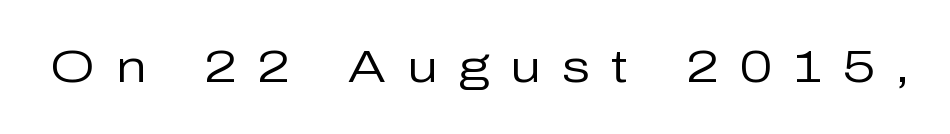
Q: Is the text bold? A: No.
Q: Is the text italic (slanted)? A: No, it is upright.
Q: Is the typeface a serif or a sans-serif typeface? A: Sans-serif.
Q: Is the text underlined? A: No.
Q: Is the spacing between letters normal or unusually wide? A: Unusually wide.
Q: Width (condensed, normal, or wide)? A: Normal.
Q: Stroke contrast? A: Low.
Q: x-height? A: Medium.
Q: Monospaced? A: No.
